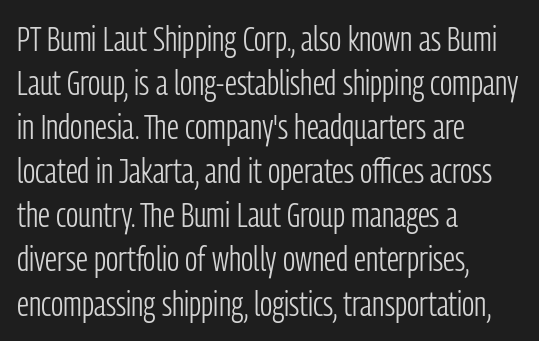
The typesetting does not lean heavy: it is not bold. Underline: absent. Baseline-to-baseline distance is the conventional proportion of letter height. Observe the ordinary spacing: letters are neighbours, not strangers. Quick note: not italic, upright. The letters advance in unequal steps, a hallmark of proportional type.
